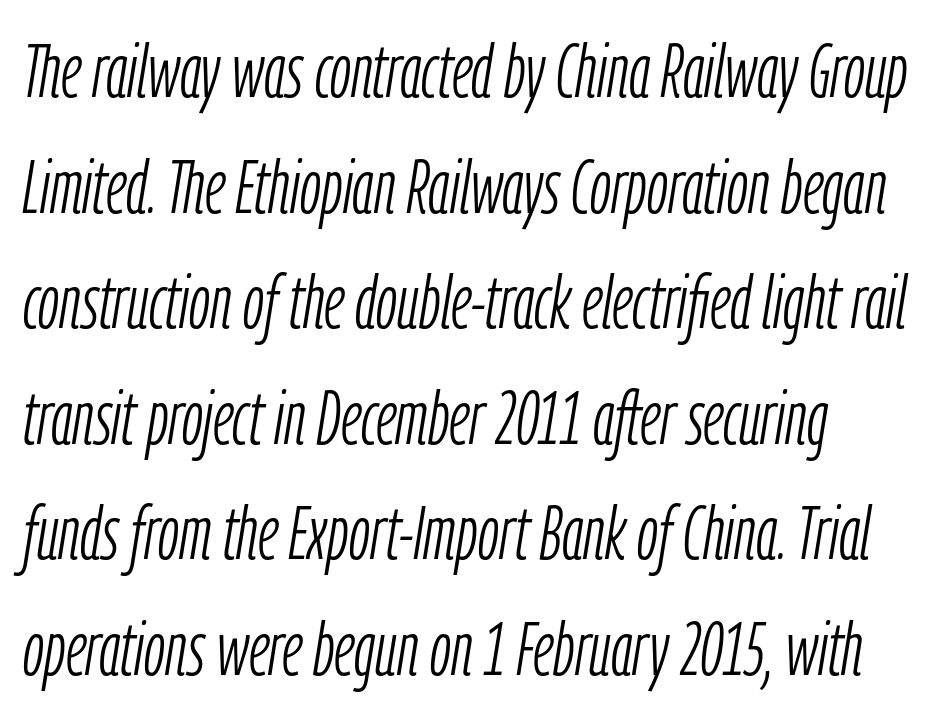
{"italic": "yes", "lean": "right", "slant_degrees": 9, "bold": "no", "weight": "light", "width": "condensed", "stroke_contrast": "low", "x_height": "medium", "monospaced": "no", "underline": "no", "line_spacing": "normal", "line_spacing_ratio": 1.52, "letter_spacing": "normal", "letter_spacing_em": 0.0, "glyph_px": 76}
